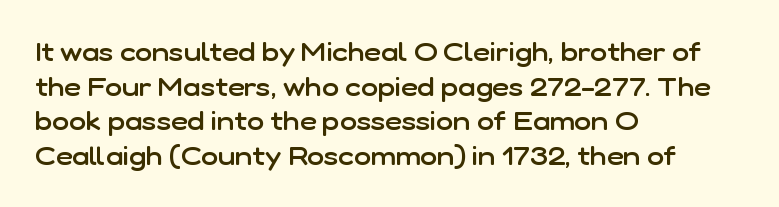
The glyphs have the mass of a demibold cut, below bold. Is the letter spacing exaggerated? No — it looks like the ordinary default. Which margin do the lines hug? The left one — the right edge is uneven. The rows are spaced the way most documents space them. Style check: upright. Has an underline been added? It has not.
